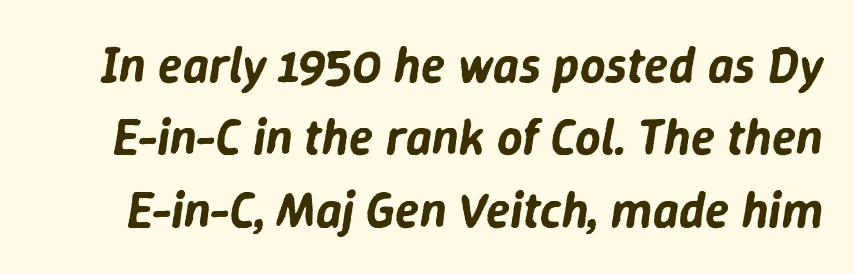
The image shows 50 px text type, italic (leaning right); set normal line spacing (1.45x), normal letter spacing, not underlined; low stroke contrast and a medium x-height.
